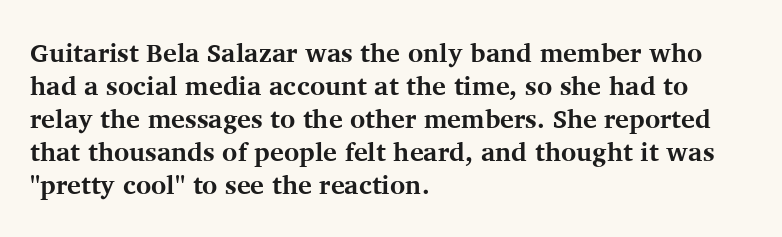
The image shows 26 px bold type, upright; set left-aligned, normal line spacing (1.27x), normal letter spacing, not underlined.
